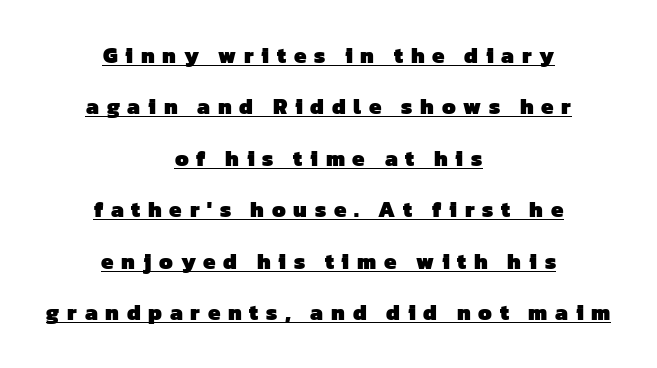
The image shows 22 px bold type; set centered, loose line spacing (2.34x), unusually wide letter spacing (+0.35 em), underlined.
